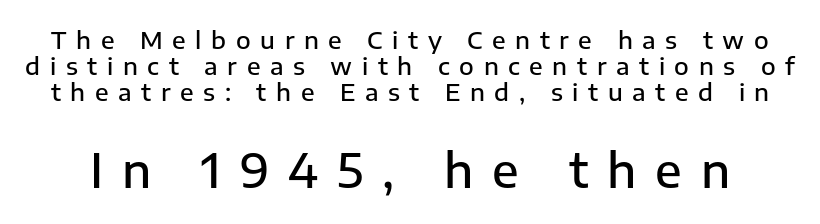
What weight is shown? A semibold, between regular and bold. The block sitting lower on the canvas is the one with enlarged characters. This sample has the flowing, uneven cadence of proportional lettering. Style check: upright. How are the letters spaced? Widely, with obvious added tracking. The area under the type is left untouched.
